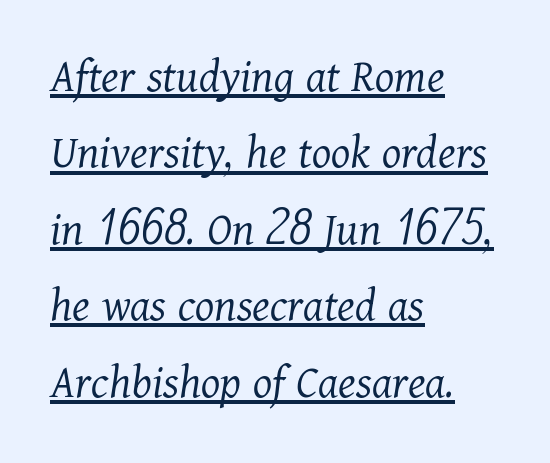
The image shows 49 px light serif type, italic (leaning right); set left-aligned, normal line spacing (1.56x), normal letter spacing, underlined; medium stroke contrast and a medium x-height.
